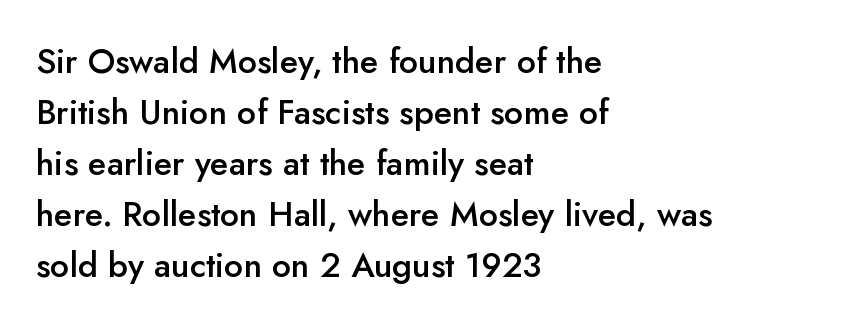
The image shows 34 px semibold sans-serif type, upright; set left-aligned, normal line spacing (1.5x), normal letter spacing, not underlined; low stroke contrast and a small x-height.
